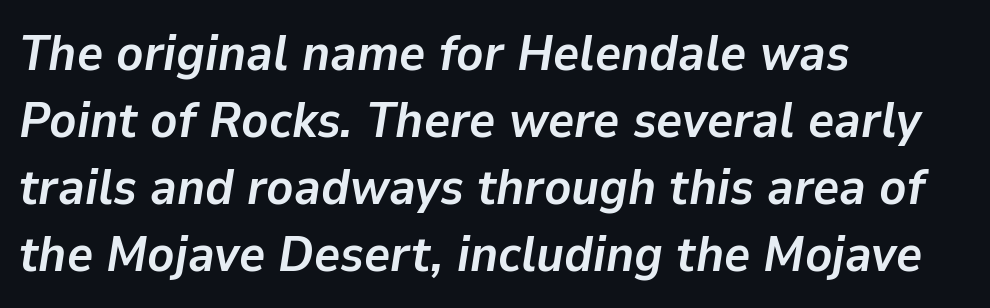
{"italic": "yes", "lean": "right", "slant_degrees": 9, "bold": "yes", "weight": "semibold", "width": "normal", "stroke_contrast": "low", "x_height": "medium", "monospaced": "no", "underline": "no", "align": "left", "line_spacing": "normal", "line_spacing_ratio": 1.34, "letter_spacing": "normal", "letter_spacing_em": 0.0, "glyph_px": 50}
